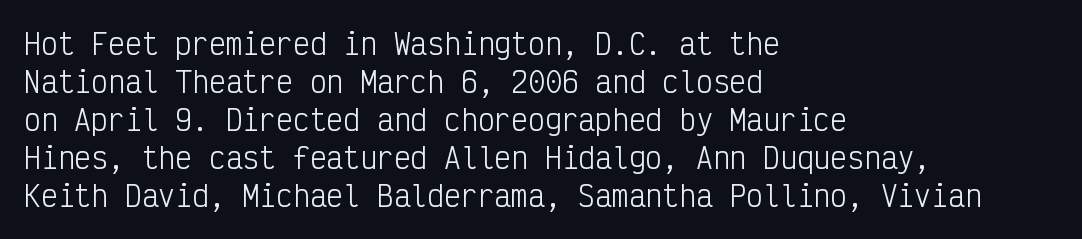
The passage shown has conventional tracking throughout. This block has exactly the height ordinary leading produces. Check under the words: just untouched page. Line starts are locked; line ends wander. Think of a typewriter: that constant character pitch is what you see here.
